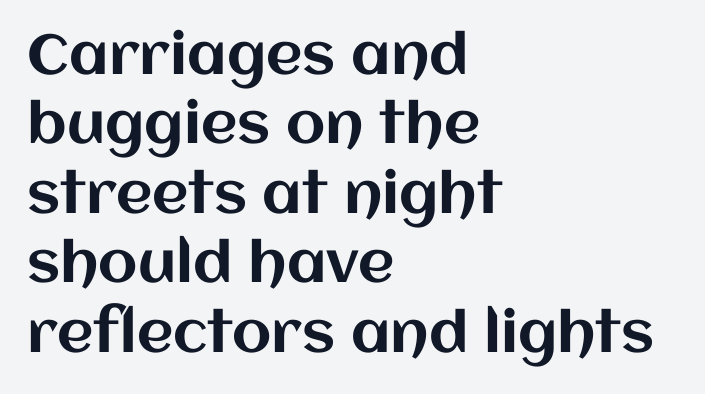
The image shows 56 px text type, upright; set left-aligned, line spacing 1.24x, normal letter spacing, not underlined; medium stroke contrast and a large x-height.
